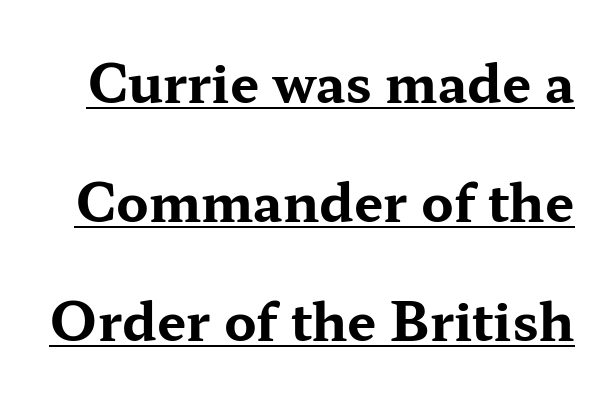
{"serif": "yes", "italic": "no", "bold": "yes", "weight": "bold", "width": "wide", "stroke_contrast": "medium", "x_height": "medium", "monospaced": "no", "underline": "yes", "line_spacing": "loose", "line_spacing_ratio": 2.29, "letter_spacing": "normal", "letter_spacing_em": 0.0, "glyph_px": 52}
